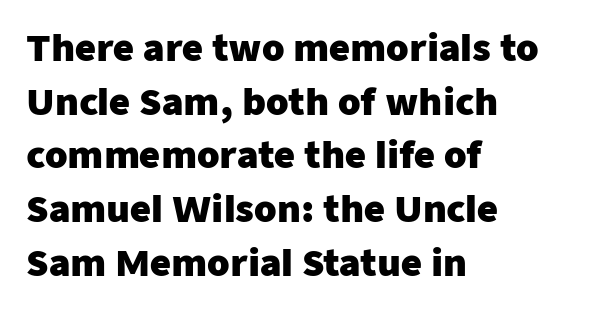
Nope, no serifs anywhere on these letters. Any mark beneath the type? The region is blank. In CSS terms this would be text-align: left. A full-strength bold gives these letters their thick strokes. The rendering uses natural spacing where letterforms have individual widths.
